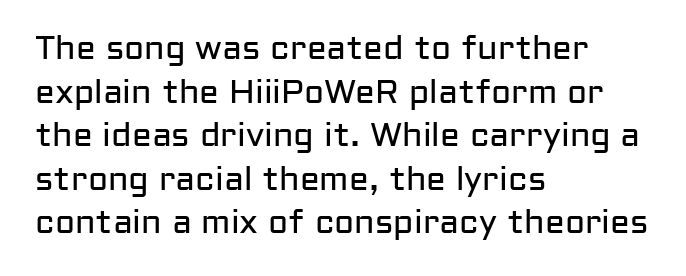
{"serif": "no", "italic": "no", "bold": "no", "weight": "regular", "width": "normal", "stroke_contrast": "low", "x_height": "medium", "monospaced": "no", "underline": "no", "align": "left", "line_spacing": "normal", "line_spacing_ratio": 1.32, "letter_spacing": "normal", "letter_spacing_em": 0.0, "glyph_px": 33}
